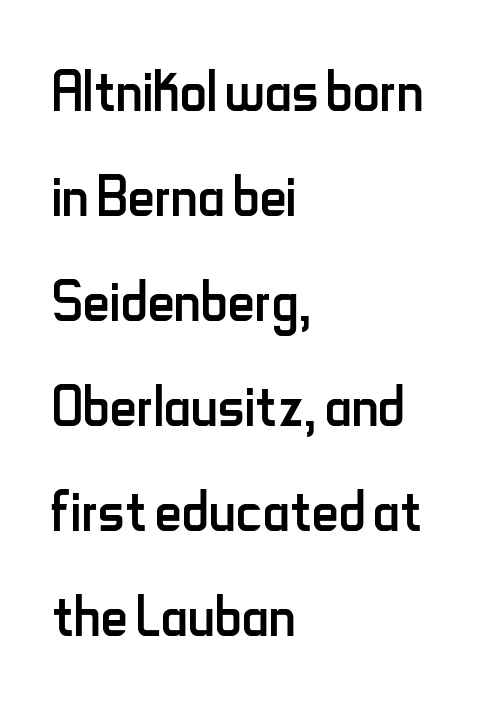
Quick note: not italic, upright. Honestly, there is no underline to notice here at all. What's the leading like? Ordinary, nothing unusual. Do the characters align in a grid? No, the font is proportional.
